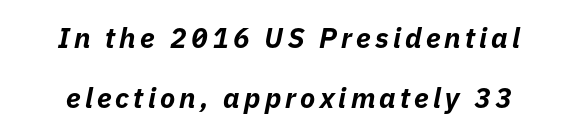
Loosely led — the rows are spread out. Varying glyph widths throughout — classic text-font behaviour. Compared with an ordinary text face, these strokes are far heavier — a full bold. Anything drawn beneath the words? Only blank space. Yep, that's italic — everything's leaning.
